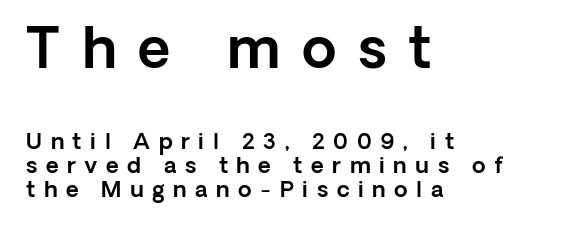
Q: Is the text italic (slanted)? A: No, it is upright.
Q: Is the typeface a serif or a sans-serif typeface? A: Sans-serif.
Q: Is the text underlined? A: No.
Q: How is the paragraph aligned? A: Left-aligned.
Q: Is the spacing between letters normal or unusually wide? A: Unusually wide.
Q: Is the spacing between lines tight, normal or loose? A: Tight.
Q: Which block of text is set in a larger size, the first (top) or the second (bottom)? A: The first (top) one.
Q: Width (condensed, normal, or wide)? A: Normal.
Q: x-height? A: Medium.
Q: Monospaced? A: No.
